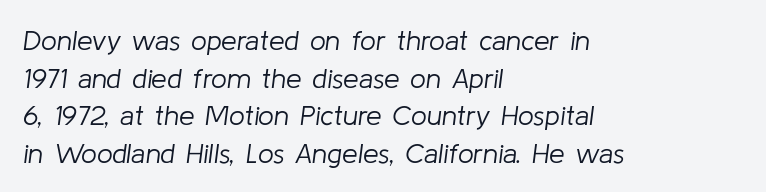
{"italic": "yes", "lean": "right", "slant_degrees": 8, "bold": "no", "weight": "light", "width": "normal", "stroke_contrast": "low", "x_height": "medium", "monospaced": "no", "underline": "no", "align": "left", "line_spacing": "normal", "line_spacing_ratio": 1.34, "letter_spacing": "normal", "letter_spacing_em": 0.0, "glyph_px": 28}
